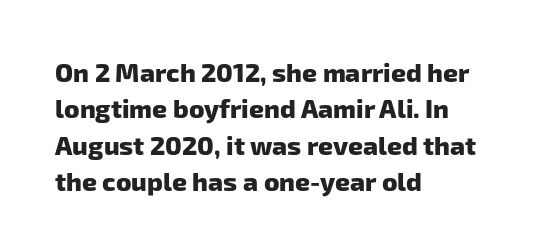
Q: Is the text bold? A: Yes.
Q: Is the text underlined? A: No.
Q: How is the paragraph aligned? A: Left-aligned.
Q: Is the spacing between letters normal or unusually wide? A: Normal.
Q: Is the spacing between lines tight, normal or loose? A: Normal.
